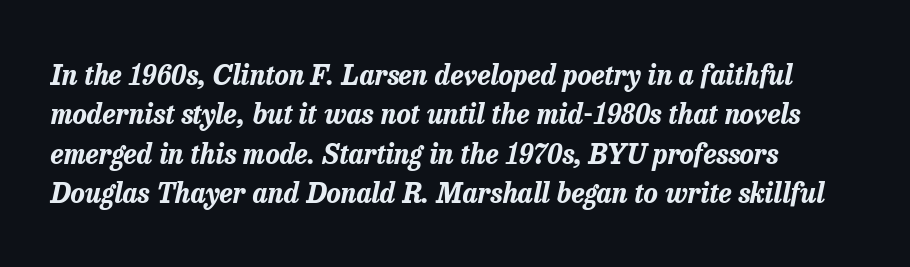
{"italic": "yes", "lean": "right", "slant_degrees": 13, "bold": "yes", "underline": "no", "line_spacing": "normal", "line_spacing_ratio": 1.46, "letter_spacing": "normal", "letter_spacing_em": 0.0, "glyph_px": 27}
